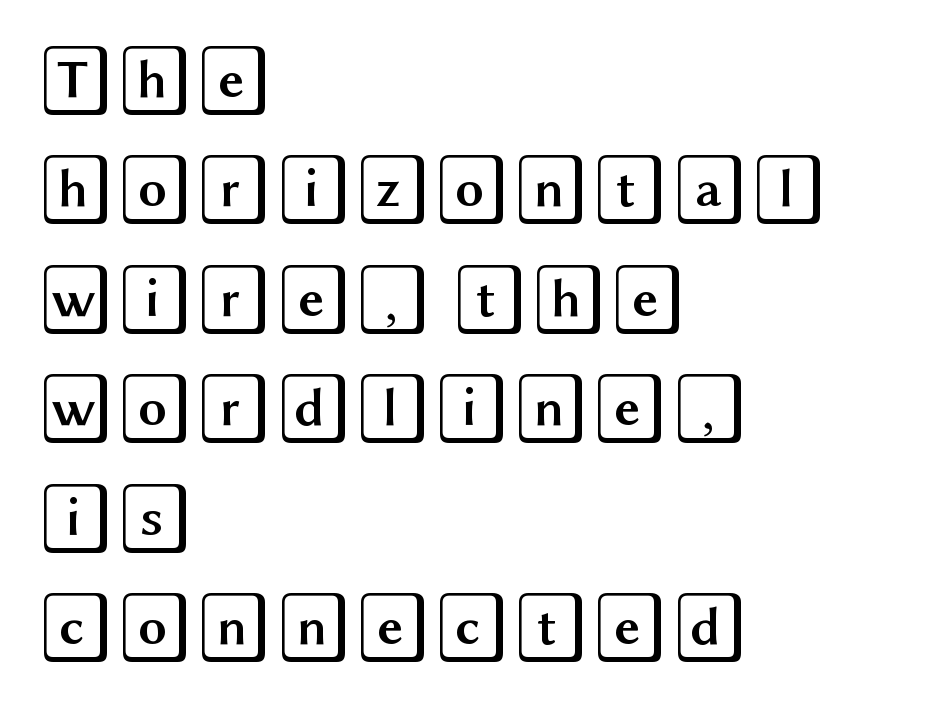
The image shows 72 px wide type, upright; set left-aligned, normal line spacing (1.52x), normal letter spacing, not underlined; a large x-height.
